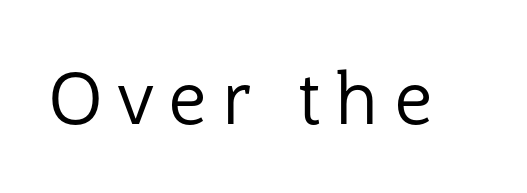
{"serif": "no", "italic": "no", "bold": "no", "weight": "regular", "width": "normal", "stroke_contrast": "low", "x_height": "medium", "monospaced": "no", "underline": "no", "letter_spacing": "wide", "letter_spacing_em": 0.21, "glyph_px": 71}
